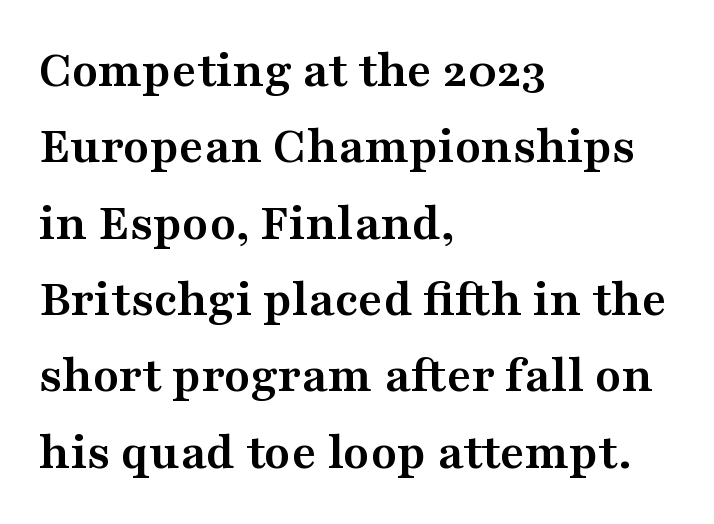
Q: Is the text bold? A: Yes.
Q: Is the text italic (slanted)? A: No, it is upright.
Q: Is the typeface a serif or a sans-serif typeface? A: Serif.
Q: Is the text underlined? A: No.
Q: How is the paragraph aligned? A: Left-aligned.
Q: Is the spacing between letters normal or unusually wide? A: Normal.
Q: Is the spacing between lines tight, normal or loose? A: Normal.
Q: Width (condensed, normal, or wide)? A: Wide.
Q: Stroke contrast? A: Medium.
Q: x-height? A: Medium.
Q: Monospaced? A: No.
